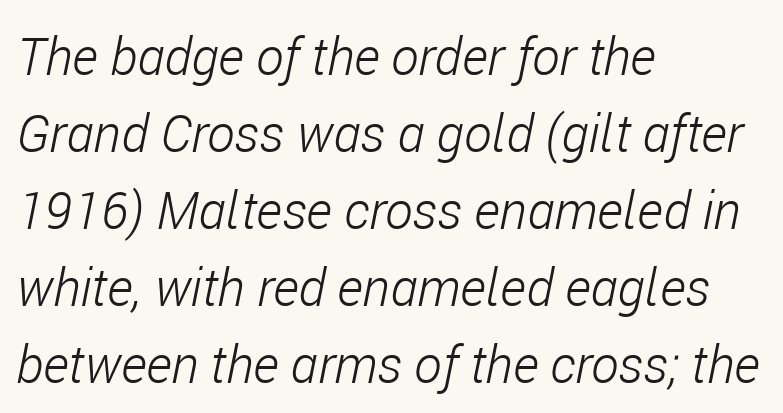
Q: Is the text bold? A: No.
Q: Is the text italic (slanted)? A: Yes, it leans right by about 11 degrees.
Q: Is the text underlined? A: No.
Q: How is the paragraph aligned? A: Left-aligned.
Q: Is the spacing between letters normal or unusually wide? A: Normal.
Q: Is the spacing between lines tight, normal or loose? A: Normal.
Q: Width (condensed, normal, or wide)? A: Condensed.
Q: Stroke contrast? A: Low.
Q: x-height? A: Medium.
Q: Monospaced? A: No.
